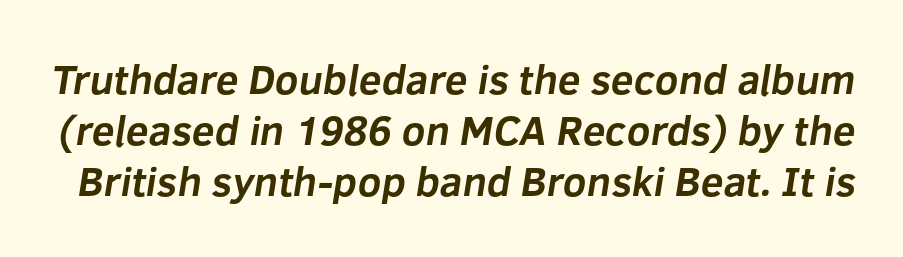
Q: Is the text bold? A: Yes.
Q: Is the typeface a serif or a sans-serif typeface? A: Sans-serif.
Q: Is the text underlined? A: No.
Q: Is the spacing between letters normal or unusually wide? A: Normal.
Q: Width (condensed, normal, or wide)? A: Normal.
Q: Stroke contrast? A: Low.
Q: x-height? A: Medium.
Q: Monospaced? A: No.
